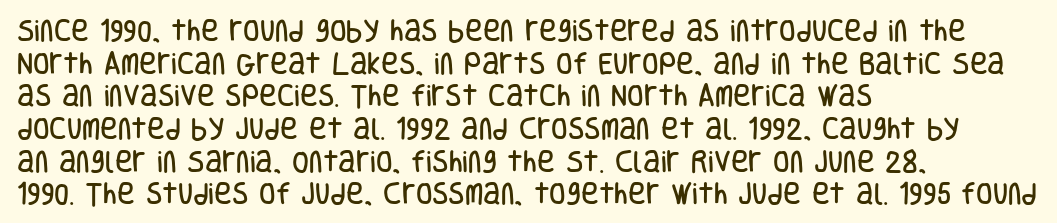
Q: Is the text italic (slanted)? A: No, it is upright.
Q: Is the text underlined? A: No.
Q: How is the paragraph aligned? A: Left-aligned.
Q: Is the spacing between letters normal or unusually wide? A: Normal.
Q: Is the spacing between lines tight, normal or loose? A: Normal.
